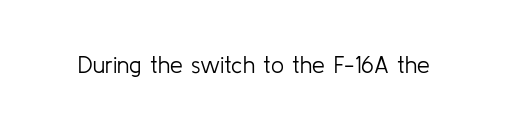
The type is set solid horizontally, with unmodified tracking. Words float on clear page, feet unadorned. A quiet, ordinary-to-light weight characterises the typeface. The type sits square on the baseline with zero lean.
